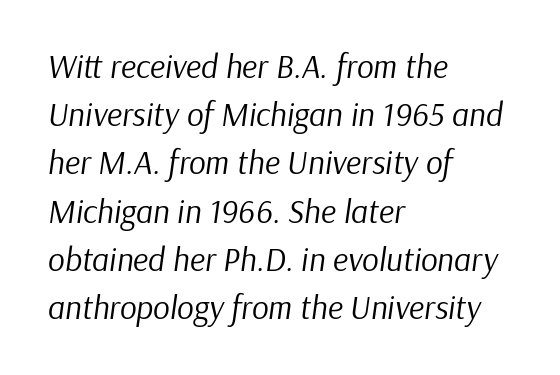
The image shows 33 px regular-weight type, italic (leaning right); set left-aligned, normal line spacing (1.46x), normal letter spacing, not underlined; low stroke contrast and a medium x-height.
